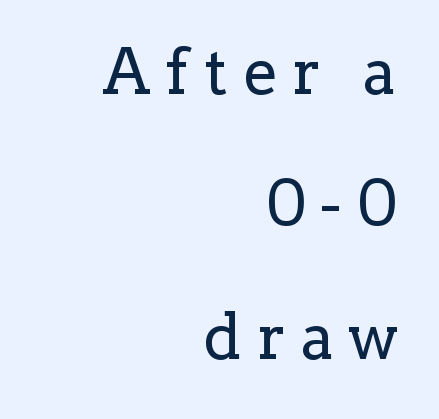
{"serif": "yes", "italic": "no", "bold": "no", "weight": "regular", "width": "normal", "stroke_contrast": "low", "x_height": "medium", "monospaced": "no", "underline": "no", "align": "right", "line_spacing": "loose", "line_spacing_ratio": 2.1, "letter_spacing": "wide", "letter_spacing_em": 0.25, "glyph_px": 63}
